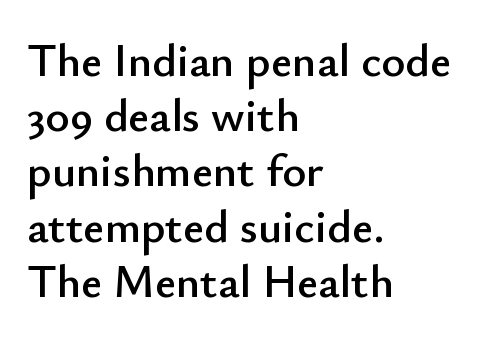
The image shows 46 px sans-serif type, upright; set left-aligned, line spacing 1.2x, normal letter spacing, not underlined; low stroke contrast and a small x-height.
